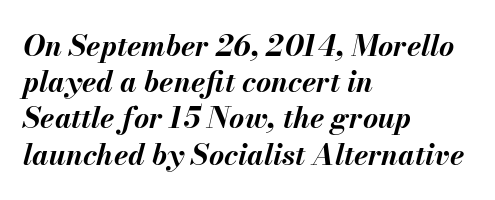
Q: Is the text bold? A: Yes.
Q: Is the text italic (slanted)? A: Yes, it leans right by about 13 degrees.
Q: Is the text underlined? A: No.
Q: How is the paragraph aligned? A: Left-aligned.
Q: Is the spacing between letters normal or unusually wide? A: Normal.
Q: Is the spacing between lines tight, normal or loose? A: Normal.
Q: Width (condensed, normal, or wide)? A: Normal.
Q: Stroke contrast? A: Medium.
Q: x-height? A: Small.
Q: Monospaced? A: No.
